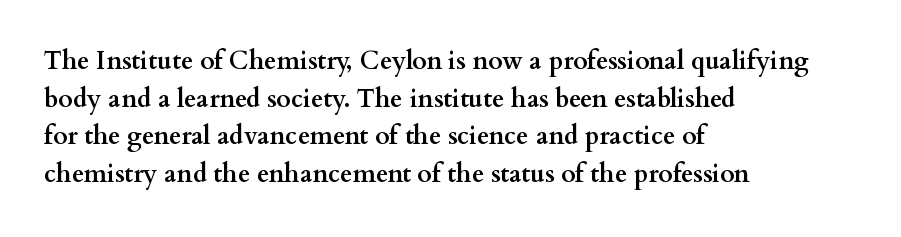
The image shows 25 px bold type, upright; set left-aligned, normal line spacing (1.51x), normal letter spacing, not underlined.
